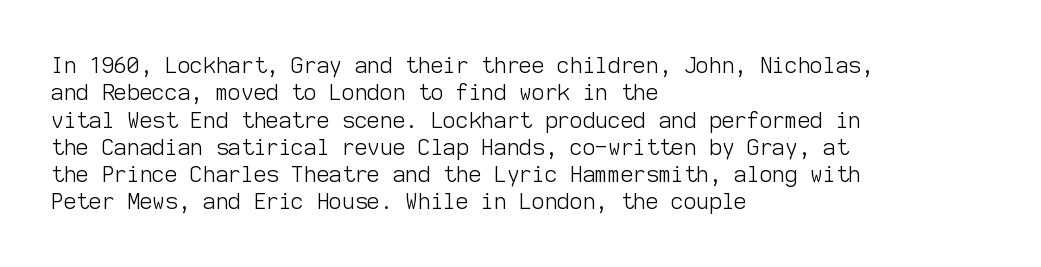
Q: Is the text bold? A: No.
Q: Is the text italic (slanted)? A: No, it is upright.
Q: Is the text underlined? A: No.
Q: How is the paragraph aligned? A: Left-aligned.
Q: Is the spacing between letters normal or unusually wide? A: Normal.
